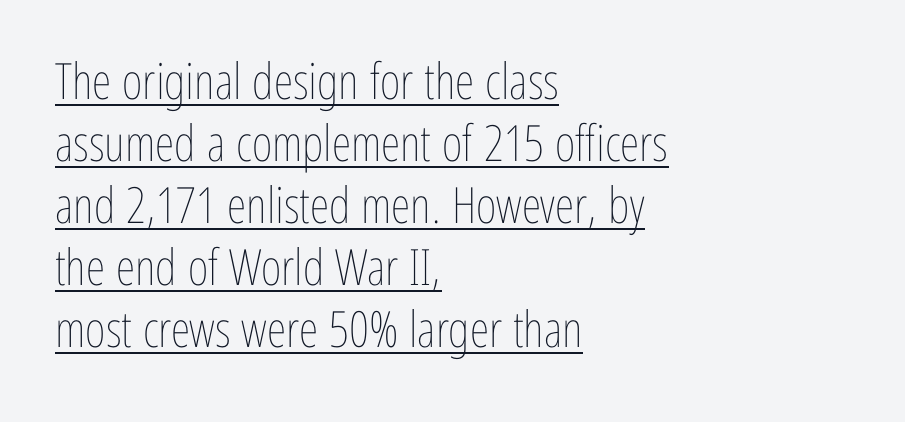
{"italic": "no", "bold": "no", "weight": "thin", "width": "condensed", "stroke_contrast": "low", "x_height": "medium", "monospaced": "no", "underline": "yes", "align": "left", "line_spacing_ratio": 1.24, "letter_spacing": "normal", "letter_spacing_em": 0.0, "glyph_px": 50}
